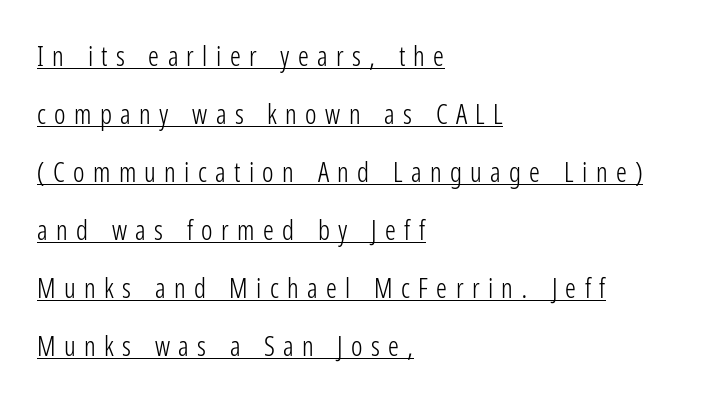
{"italic": "no", "bold": "no", "underline": "yes", "align": "left", "line_spacing": "loose", "line_spacing_ratio": 2.15, "letter_spacing": "wide", "letter_spacing_em": 0.31, "glyph_px": 27}
